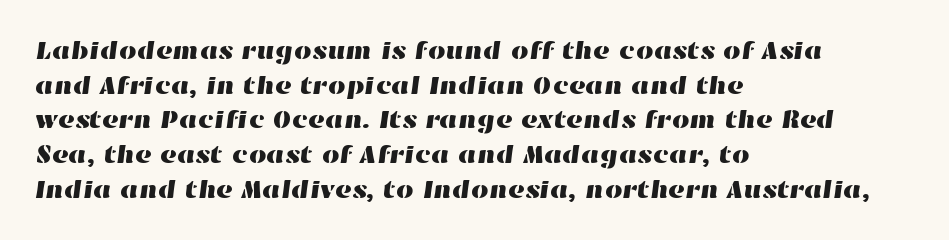
The leading is moderate, giving the passage an even texture. The passage shown is not underscored anywhere. These lines are set flush left with a ragged right edge. The tracking reads as untouched default to a designer's eye.
